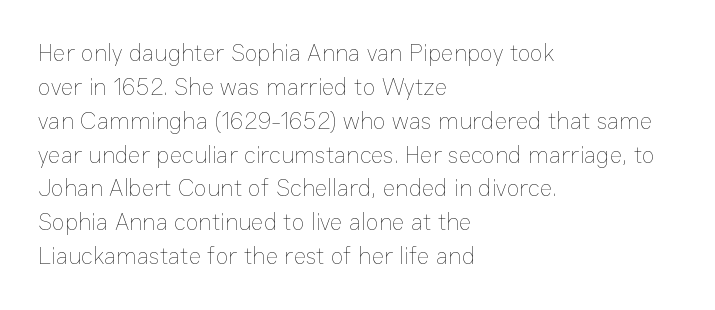
Q: Is the text bold? A: No.
Q: Is the text italic (slanted)? A: No, it is upright.
Q: Is the text underlined? A: No.
Q: How is the paragraph aligned? A: Left-aligned.
Q: Is the spacing between letters normal or unusually wide? A: Normal.
Q: Is the spacing between lines tight, normal or loose? A: Normal.
